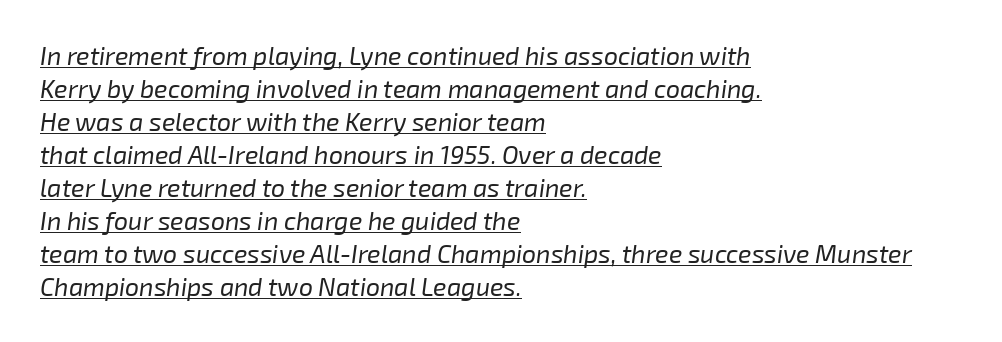
Q: Is the text bold? A: No.
Q: Is the text italic (slanted)? A: Yes, it leans right by about 8 degrees.
Q: Is the text underlined? A: Yes.
Q: How is the paragraph aligned? A: Left-aligned.
Q: Is the spacing between letters normal or unusually wide? A: Normal.
Q: Is the spacing between lines tight, normal or loose? A: Normal.
